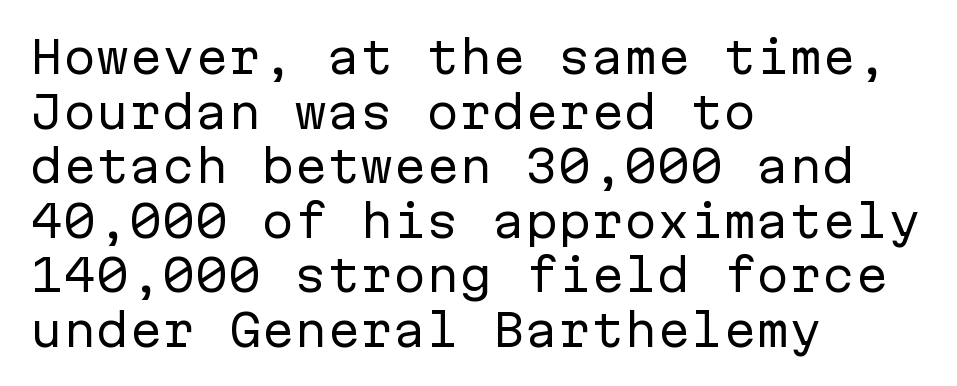
The gaps between neighbouring characters are ordinary and unremarkable. Layout note: lines flush left. The type family on display is of the sans-serif kind. Monospaced: the letters line up in strict vertical columns. Any mark beneath the type? The region is blank. Italic? Not at all — the glyphs are vertical.
